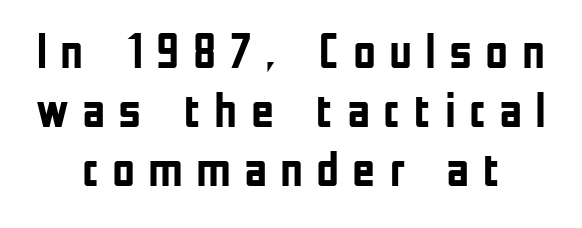
The image shows 50 px semibold, condensed sans-serif type, upright; set centered, line spacing 1.18x, unusually wide letter spacing (+0.26 em), not underlined; low stroke contrast and a medium x-height.
